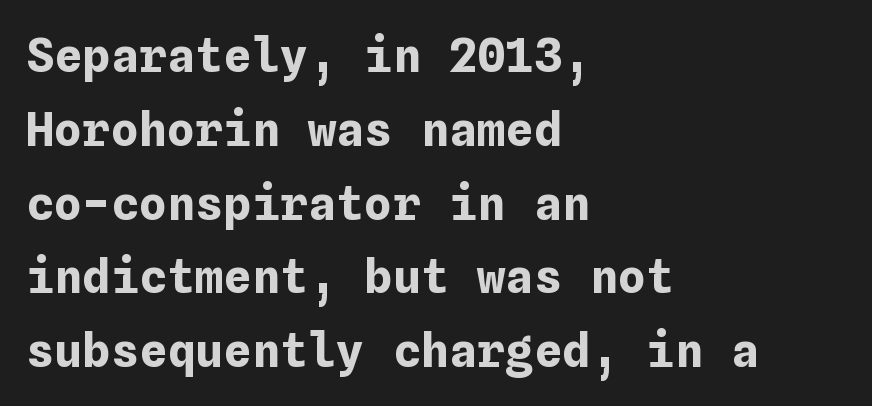
Q: Is the text bold? A: Yes.
Q: Is the text italic (slanted)? A: No, it is upright.
Q: Is the text underlined? A: No.
Q: How is the paragraph aligned? A: Left-aligned.
Q: Is the spacing between letters normal or unusually wide? A: Normal.
Q: Is the spacing between lines tight, normal or loose? A: Normal.
Q: Width (condensed, normal, or wide)? A: Normal.
Q: Stroke contrast? A: Low.
Q: x-height? A: Medium.
